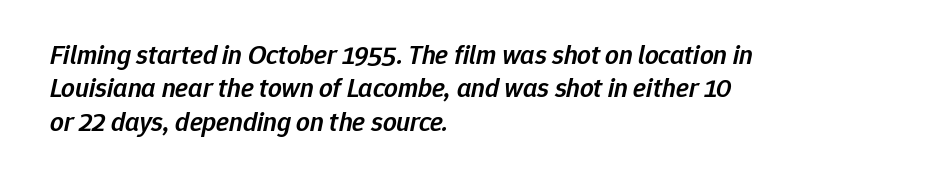
Q: Is the text bold? A: Semi-bold.
Q: Is the text italic (slanted)? A: Yes, it leans right by about 12 degrees.
Q: Is the text underlined? A: No.
Q: How is the paragraph aligned? A: Left-aligned.
Q: Is the spacing between letters normal or unusually wide? A: Normal.
